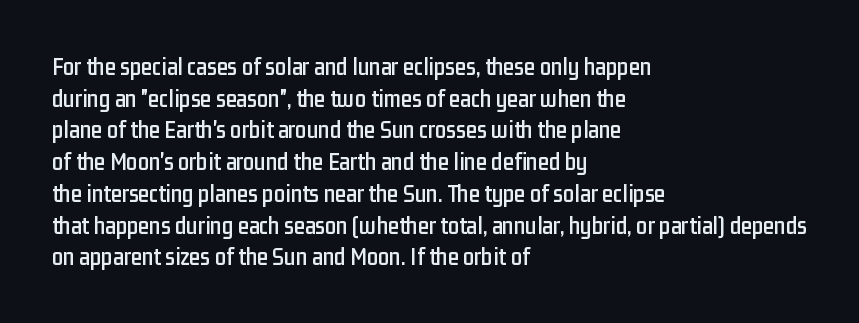
The image shows 25 px text type, upright; set left-aligned, normal line spacing (1.27x), normal letter spacing, not underlined.
